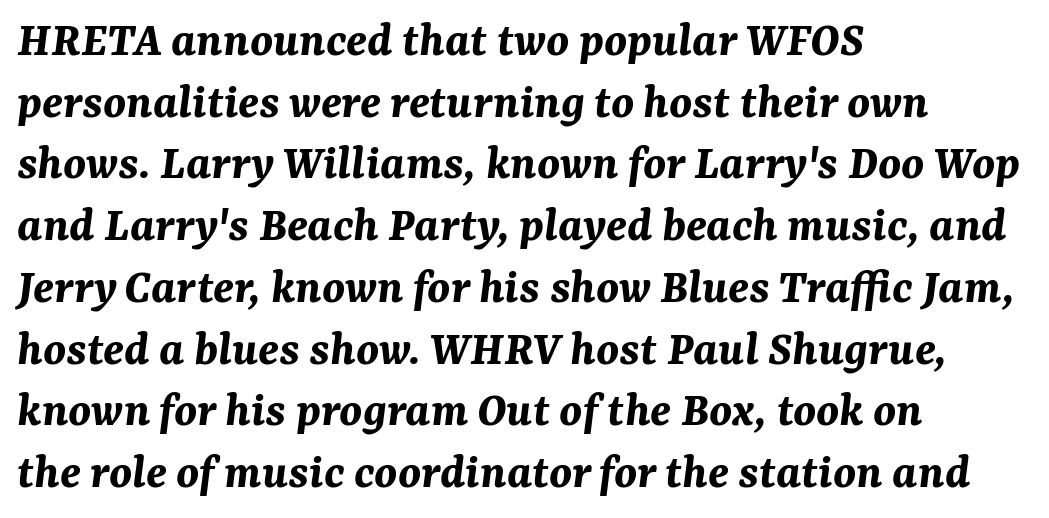
The image shows 51 px bold type, italic (leaning right); set left-aligned, line spacing 1.21x, normal letter spacing, not underlined; medium stroke contrast and a medium x-height.
